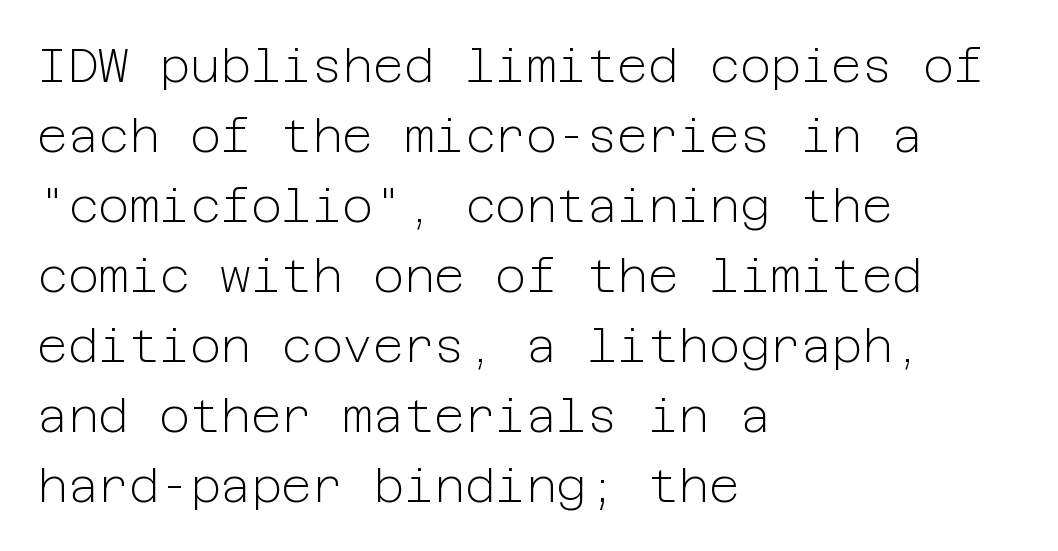
Counters stay open thanks to moderate or lighter strokes. The gap between lines stays unmarked. Check where the strokes stop: nothing finishes them off — pure sans. Notice how descenders clear the ascenders below comfortably — that's standard leading. Quick note: not italic, upright. Typeset ragged right — the left edge is the straight one.
